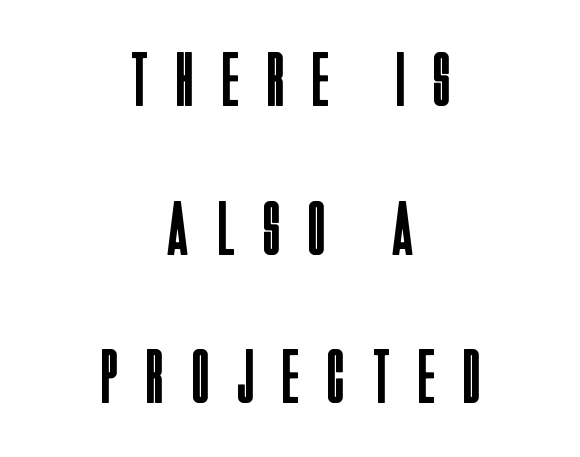
The image shows 77 px regular-weight, condensed sans-serif type, upright; set centered, loose line spacing (1.93x), unusually wide letter spacing (+0.38 em), not underlined; low stroke contrast and a large x-height.
